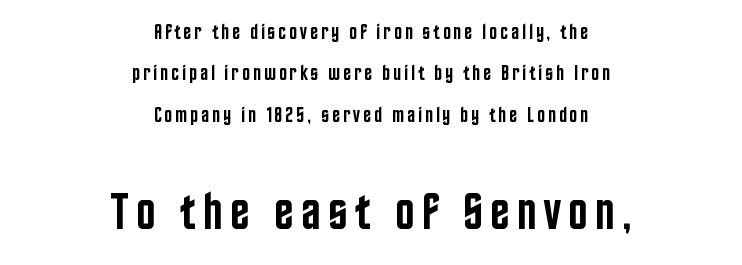
Reading down the column, the eye jumps a long way to each next line. Type size steps up from the first block to the second. You could not count columns in this text — the font is proportionally spaced. Nope, not italic — everything's standing straight. Nope, no serifs anywhere on these letters. Bare-footed words on every line.
